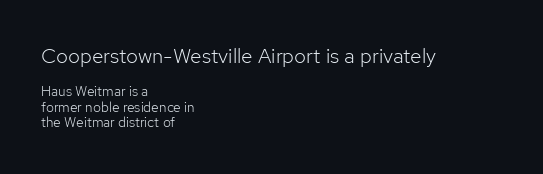
The font is comparable to plain body text, perhaps lighter. Letter spacing: default. Unlike italic type, these characters show no tilt at all. The glyphs are unaccompanied by any horizontal stroke below them. Honestly, the rows look squashed on top of each other.
